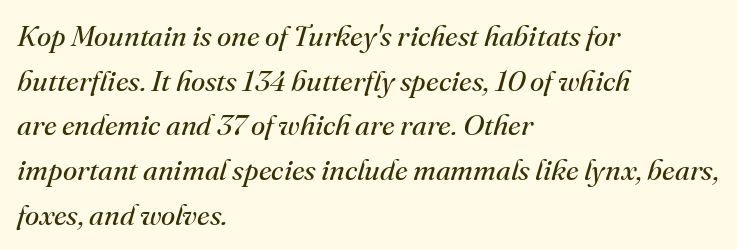
{"serif": "yes", "italic": "yes", "lean": "right", "slant_degrees": 16, "bold": "no", "weight": "regular", "width": "normal", "stroke_contrast": "medium", "x_height": "small", "monospaced": "no", "underline": "no", "align": "left", "line_spacing": "normal", "line_spacing_ratio": 1.54, "letter_spacing": "normal", "letter_spacing_em": 0.0, "glyph_px": 29}
